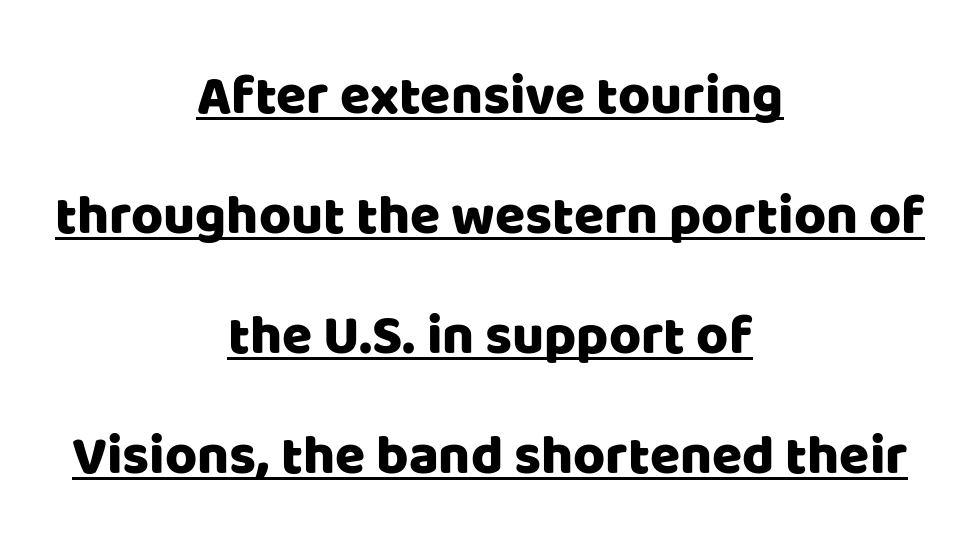
Leading: increased. The letters stand upright; this is a roman face. Each line of the rendering has a horizontal stroke beneath the glyphs. Between one letter and the next there's only the usual sliver of space. A typesetter would label this face a sans. Looks like regular typesetting: each glyph gets only the width it needs.
